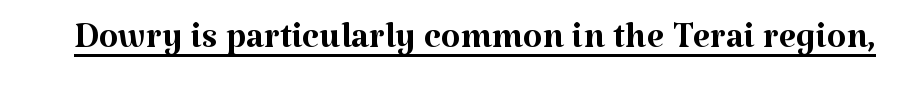
{"serif": "yes", "italic": "no", "bold": "no", "weight": "regular", "width": "normal", "stroke_contrast": "medium", "x_height": "medium", "monospaced": "no", "underline": "yes", "letter_spacing": "normal", "letter_spacing_em": 0.0, "glyph_px": 50}
